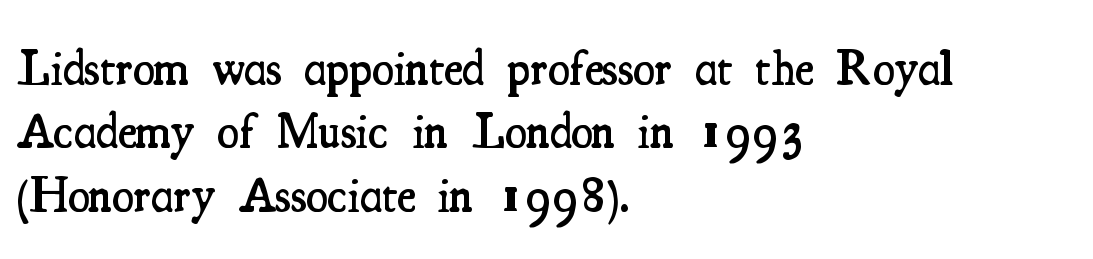
The image shows 50 px semibold, condensed serif type, upright; set left-aligned, normal line spacing (1.27x), normal letter spacing, not underlined; medium stroke contrast and a small x-height.
